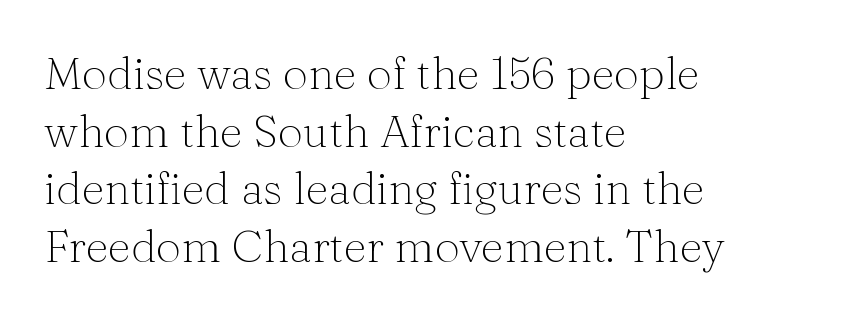
The image shows 45 px thin serif type, upright; set left-aligned, normal line spacing (1.28x), normal letter spacing, not underlined; medium stroke contrast and a medium x-height.
